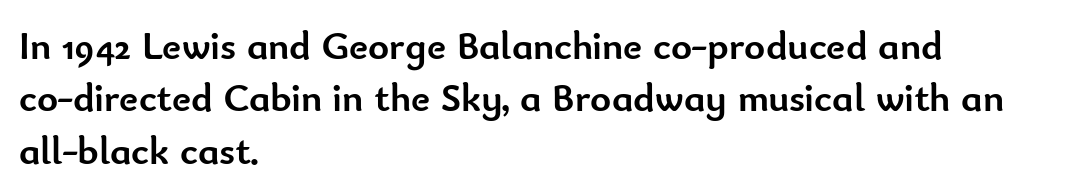
The image shows 40 px semibold sans-serif type, upright; set left-aligned, normal line spacing (1.31x), normal letter spacing, not underlined; low stroke contrast and a small x-height.
